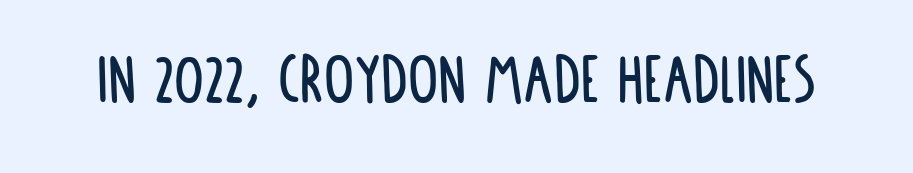
The image shows 75 px condensed sans-serif type, upright; set normal letter spacing, not underlined; low stroke contrast and a large x-height.
